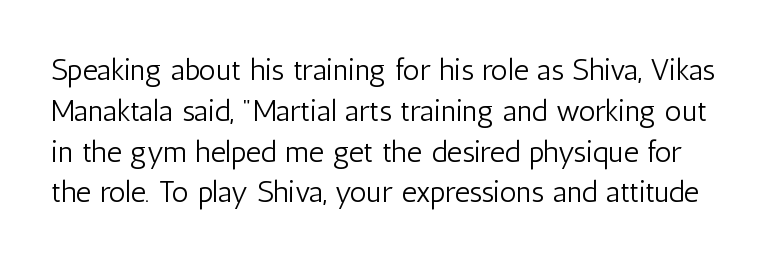
Q: Is the text bold? A: No.
Q: Is the text italic (slanted)? A: No, it is upright.
Q: Is the typeface a serif or a sans-serif typeface? A: Sans-serif.
Q: Is the text underlined? A: No.
Q: Is the spacing between letters normal or unusually wide? A: Normal.
Q: Is the spacing between lines tight, normal or loose? A: Normal.
Q: Width (condensed, normal, or wide)? A: Condensed.
Q: Stroke contrast? A: Low.
Q: x-height? A: Medium.
Q: Monospaced? A: No.
